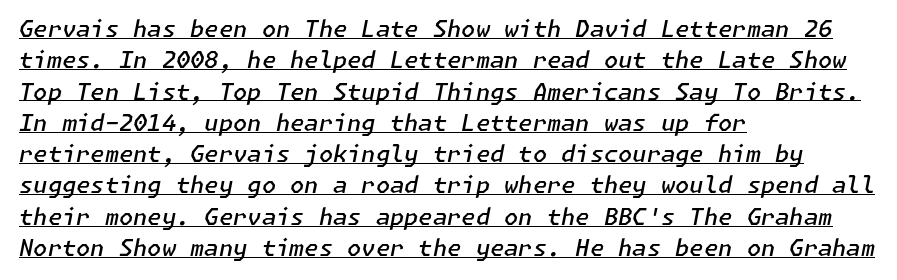
Firm but not heavy-handed strokes: this text is semibold. What's the leading like? Ordinary, nothing unusual. These lines were composed using italics. Nobody touched the tracking dial on this one. Visually the block forms a straight wall on the left and a jagged coastline on the right. The passage shown is underscored from start to finish.
